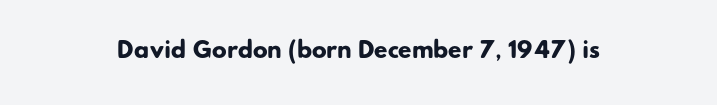
{"bold": "yes", "underline": "no", "letter_spacing": "normal", "letter_spacing_em": 0.0, "glyph_px": 22}
